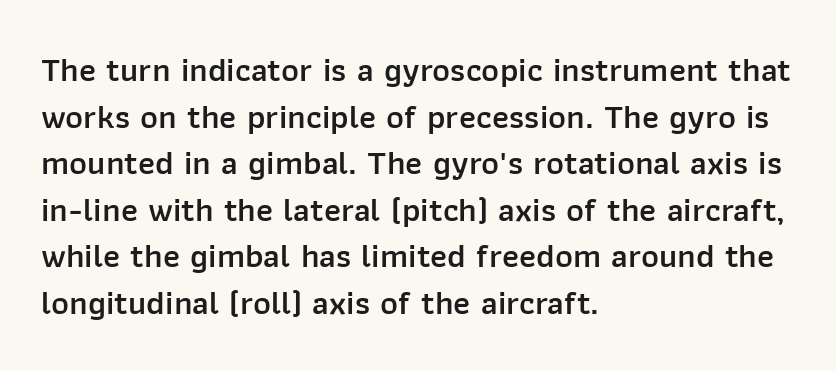
Q: Is the text bold? A: Semi-bold.
Q: Is the text italic (slanted)? A: No, it is upright.
Q: Is the typeface a serif or a sans-serif typeface? A: Sans-serif.
Q: Is the text underlined? A: No.
Q: How is the paragraph aligned? A: Left-aligned.
Q: Is the spacing between letters normal or unusually wide? A: Normal.
Q: Is the spacing between lines tight, normal or loose? A: Normal.
Q: Width (condensed, normal, or wide)? A: Normal.
Q: Stroke contrast? A: Low.
Q: x-height? A: Medium.
Q: Monospaced? A: No.
